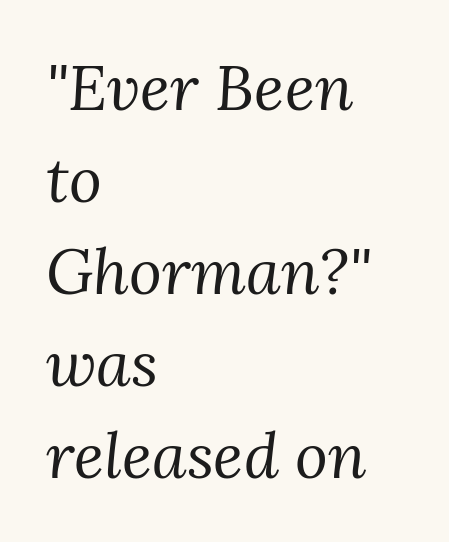
The image shows 63 px regular-weight serif type, italic (leaning right); set left-aligned, normal line spacing (1.46x), normal letter spacing, not underlined; medium stroke contrast and a medium x-height.
